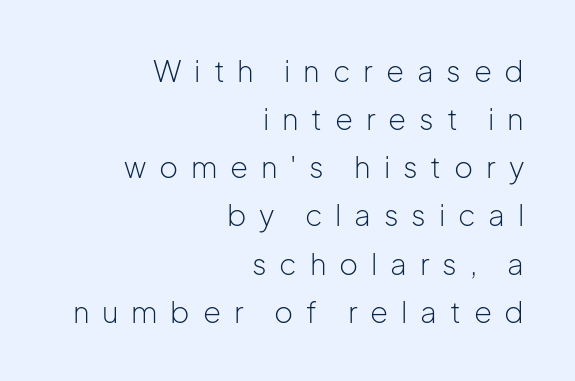
{"serif": "no", "italic": "no", "bold": "no", "weight": "light", "width": "normal", "stroke_contrast": "low", "x_height": "medium", "monospaced": "no", "underline": "no", "align": "right", "line_spacing": "normal", "line_spacing_ratio": 1.66, "letter_spacing": "wide", "letter_spacing_em": 0.44, "glyph_px": 29}
